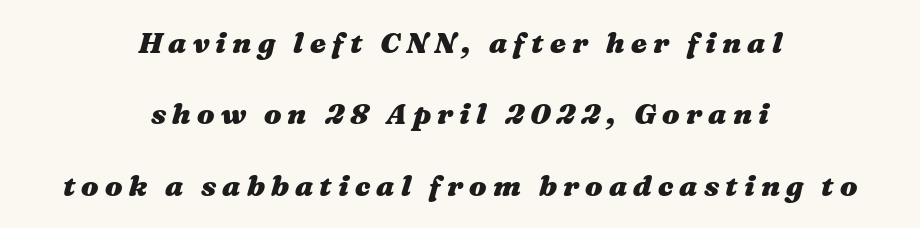
The image shows 29 px heavy, wide type, italic (leaning right); set centered, loose line spacing (2.46x), unusually wide letter spacing (+0.21 em), not underlined; medium stroke contrast and a medium x-height.
